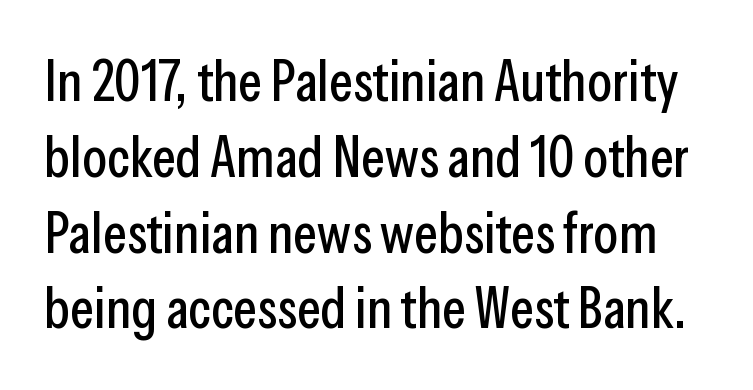
Each letter's strokes conclude bluntly, with no projecting serifs. How would I describe the line gaps? Plain and ordinary. Between one letter and the next there's only the usual sliver of space. Anything drawn beneath the words? Only blank space. Varying glyph widths throughout — classic text-font behaviour.
